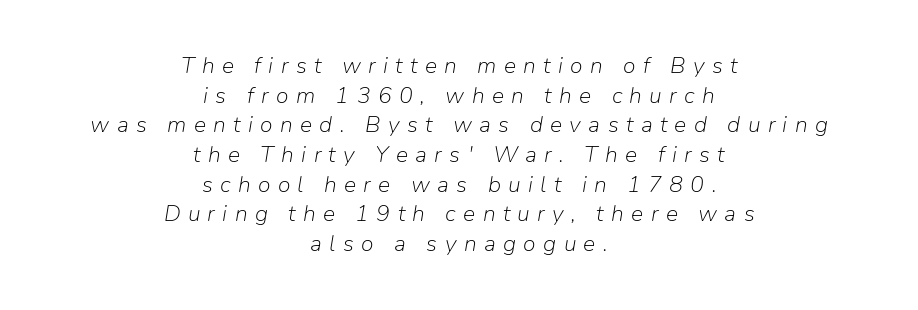
No letter is thick-stroked: the sample isn't bold. The specimen reads as italic at a glance. The words here are not underlined. Compared with a flush-left layout, this one balances lines on the center instead. Each word looks stretched out because of the extra space between its letters.
